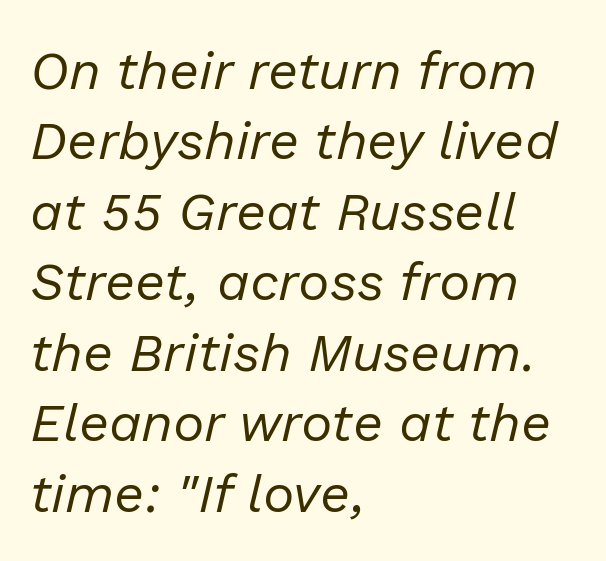
Q: Is the text bold? A: No.
Q: Is the text italic (slanted)? A: Yes, it leans right by about 13 degrees.
Q: Is the text underlined? A: No.
Q: How is the paragraph aligned? A: Left-aligned.
Q: Is the spacing between letters normal or unusually wide? A: Normal.
Q: Is the spacing between lines tight, normal or loose? A: Normal.
Q: Width (condensed, normal, or wide)? A: Normal.
Q: Stroke contrast? A: Low.
Q: x-height? A: Medium.
Q: Monospaced? A: No.
